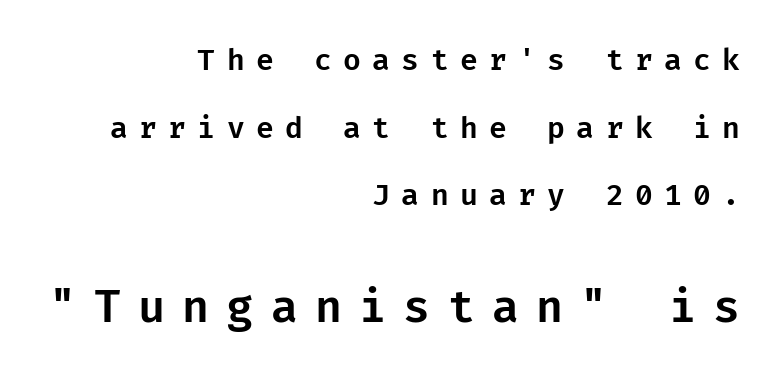
{"serif": "no", "italic": "no", "width": "normal", "stroke_contrast": "low", "x_height": "medium", "underline": "no", "align": "right", "line_spacing": "loose", "line_spacing_ratio": 2.33, "letter_spacing": "wide", "letter_spacing_em": 0.39, "larger_block": "second", "size_ratio": 1.52, "glyph_px": 44}
